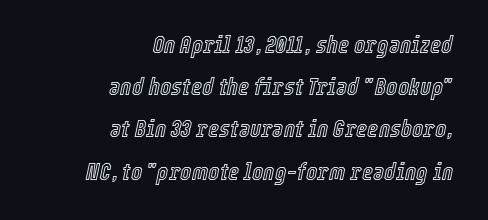
This is oblique type, the kind used for emphasis or titles. Leftover space on each line is placed entirely before the opening word. Standard letterfit; no display-style spreading of the glyphs. Has an underline been added? It has not.
